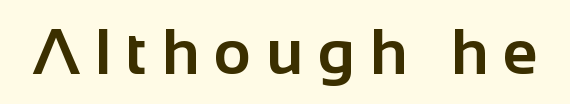
Q: Is the text bold? A: Yes.
Q: Is the text italic (slanted)? A: No, it is upright.
Q: Is the typeface a serif or a sans-serif typeface? A: Sans-serif.
Q: Is the text underlined? A: No.
Q: Is the spacing between letters normal or unusually wide? A: Unusually wide.
Q: Width (condensed, normal, or wide)? A: Normal.
Q: Stroke contrast? A: Low.
Q: x-height? A: Medium.
Q: Monospaced? A: No.
